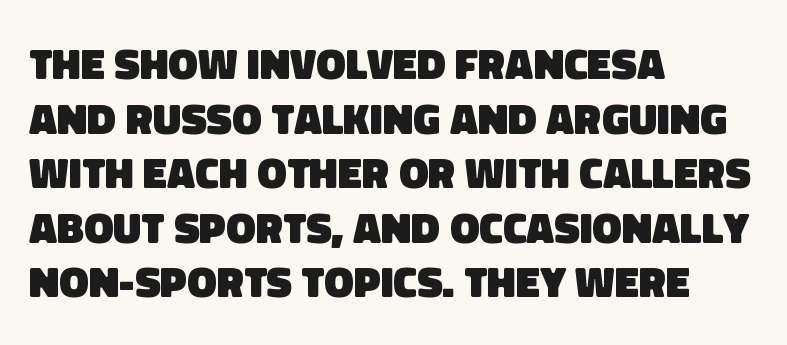
The image shows 44 px heavy sans-serif type; set left-aligned, line spacing 1.24x, normal letter spacing, not underlined; low stroke contrast and a large x-height.
